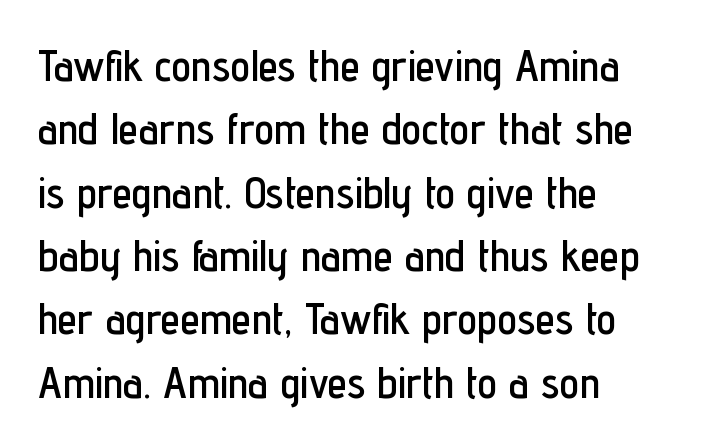
{"serif": "no", "italic": "no", "width": "condensed", "stroke_contrast": "low", "x_height": "medium", "monospaced": "no", "underline": "no", "align": "left", "line_spacing": "normal", "line_spacing_ratio": 1.44, "letter_spacing": "normal", "letter_spacing_em": 0.0, "glyph_px": 44}
